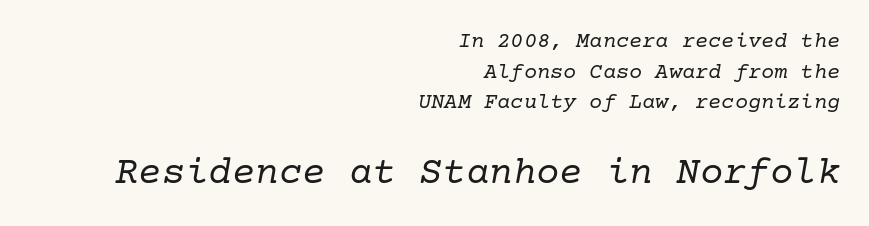
Q: Is the text bold? A: No.
Q: Is the text italic (slanted)? A: Yes, it leans right by about 10 degrees.
Q: Is the typeface a serif or a sans-serif typeface? A: Serif.
Q: Is the text underlined? A: No.
Q: How is the paragraph aligned? A: Right-aligned.
Q: Is the spacing between letters normal or unusually wide? A: Normal.
Q: Is the spacing between lines tight, normal or loose? A: Normal.
Q: Which block of text is set in a larger size, the first (top) or the second (bottom)? A: The second (bottom) one.
Q: Width (condensed, normal, or wide)? A: Normal.
Q: Stroke contrast? A: Low.
Q: x-height? A: Medium.
